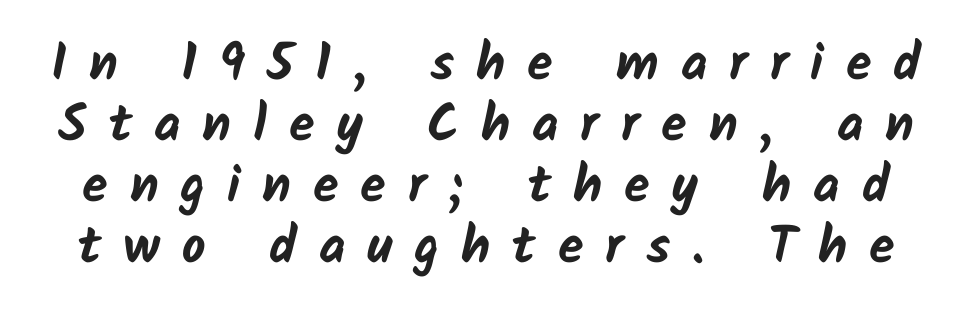
In terms of letterspacing, this is a distinctly airy, spread setting. These words are printed bold, with thick strokes throughout. Classification — sans serif. Character widths vary here, with narrow letters taking less room than wide ones.
